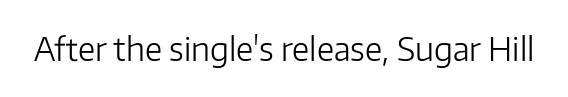
Q: Is the text bold? A: No.
Q: Is the text italic (slanted)? A: No, it is upright.
Q: Is the typeface a serif or a sans-serif typeface? A: Sans-serif.
Q: Is the text underlined? A: No.
Q: Is the spacing between letters normal or unusually wide? A: Normal.
Q: Width (condensed, normal, or wide)? A: Normal.
Q: Stroke contrast? A: Low.
Q: x-height? A: Medium.
Q: Monospaced? A: No.
